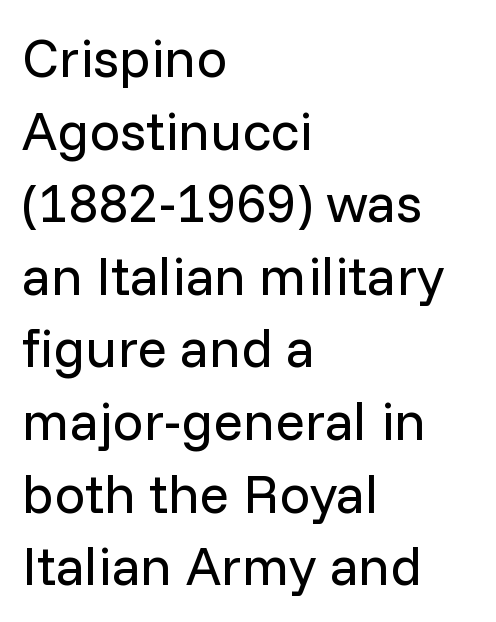
This sample has the flowing, uneven cadence of proportional lettering. The letterforms sit shoulder to shoulder at normal distance. Every row of glyphs begins at an identical x-position on the left. Horizontal bands of white between lines are of average thickness. The type family on display is of the sans-serif kind. Think standard paragraph weight, or any step lighter than that.
